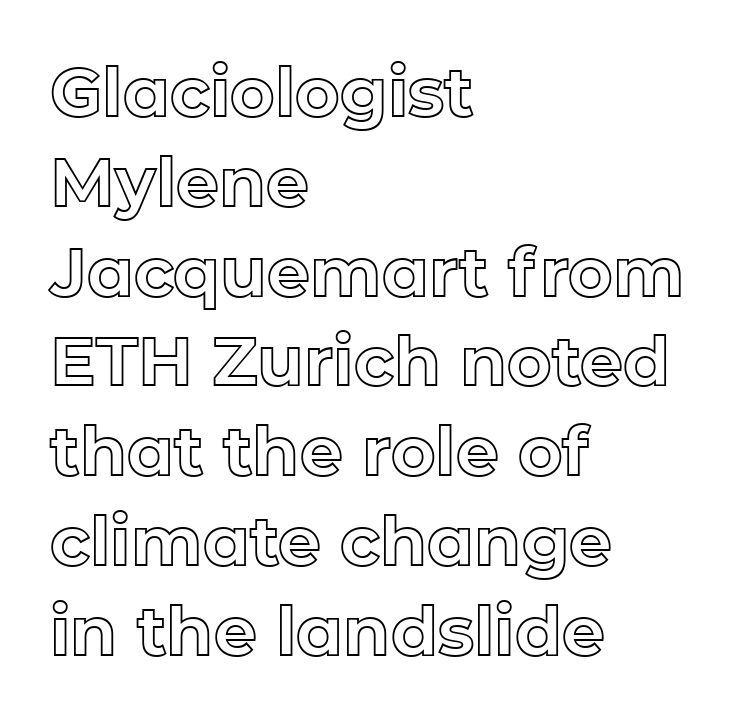
This rendering leaves character spacing at its baseline value. The typesetter chose a ragged-right arrangement here. The face used here is proportionally spaced, like ordinary book or web type. Bare-footed words on every line. Every character sits straight up, as roman type does.
